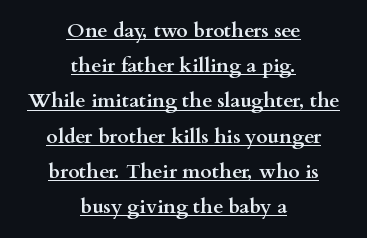
Q: Is the text bold? A: Yes.
Q: Is the text italic (slanted)? A: No, it is upright.
Q: Is the text underlined? A: Yes.
Q: How is the paragraph aligned? A: Centered.
Q: Is the spacing between letters normal or unusually wide? A: Normal.
